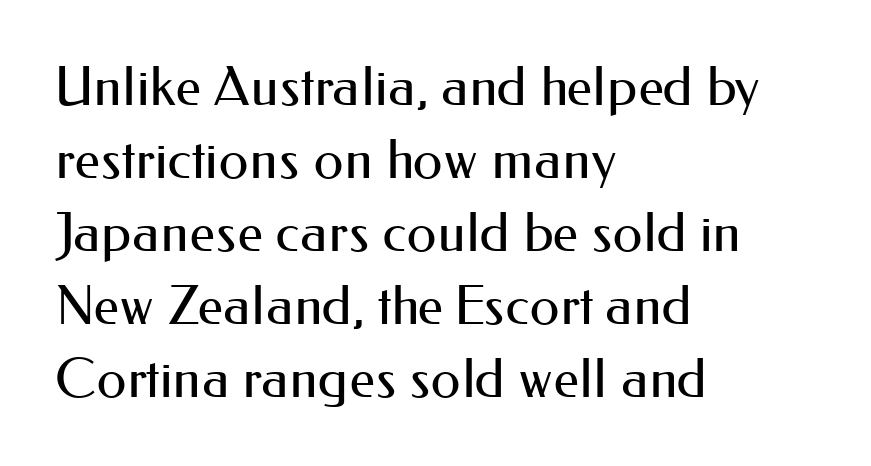
Q: Is the text bold? A: No.
Q: Is the text italic (slanted)? A: No, it is upright.
Q: Is the typeface a serif or a sans-serif typeface? A: Sans-serif.
Q: Is the text underlined? A: No.
Q: How is the paragraph aligned? A: Left-aligned.
Q: Is the spacing between letters normal or unusually wide? A: Normal.
Q: Is the spacing between lines tight, normal or loose? A: Normal.
Q: Width (condensed, normal, or wide)? A: Normal.
Q: Stroke contrast? A: Medium.
Q: x-height? A: Small.
Q: Monospaced? A: No.
